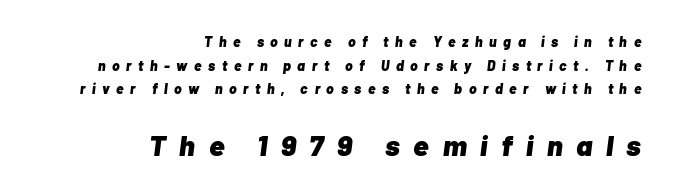
{"italic": "yes", "lean": "right", "slant_degrees": 7, "bold": "yes", "weight": "heavy", "width": "normal", "stroke_contrast": "low", "x_height": "medium", "monospaced": "no", "underline": "no", "align": "right", "line_spacing": "normal", "line_spacing_ratio": 1.69, "letter_spacing": "wide", "letter_spacing_em": 0.47, "larger_block": "second", "size_ratio": 2.07, "glyph_px": 29}
